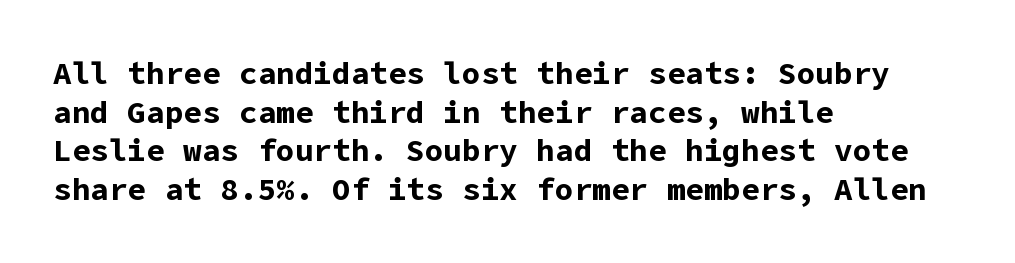
The image shows 31 px bold sans-serif type, upright; set left-aligned, normal line spacing (1.25x), normal letter spacing, not underlined; low stroke contrast and a medium x-height.
